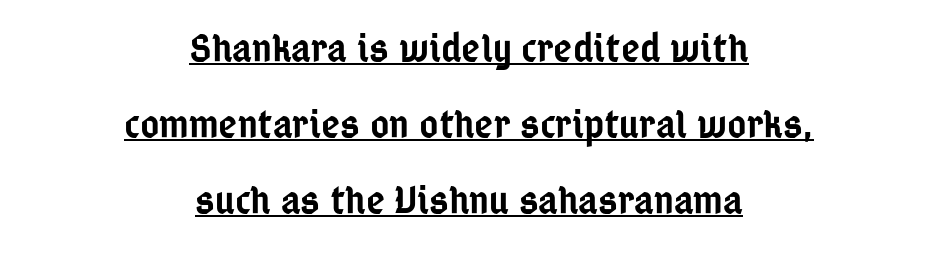
{"serif": "no", "italic": "no", "bold": "semi", "weight": "semibold", "width": "condensed", "stroke_contrast": "low", "x_height": "medium", "monospaced": "no", "underline": "yes", "align": "center", "line_spacing_ratio": 1.85, "letter_spacing": "normal", "letter_spacing_em": 0.0, "glyph_px": 41}
